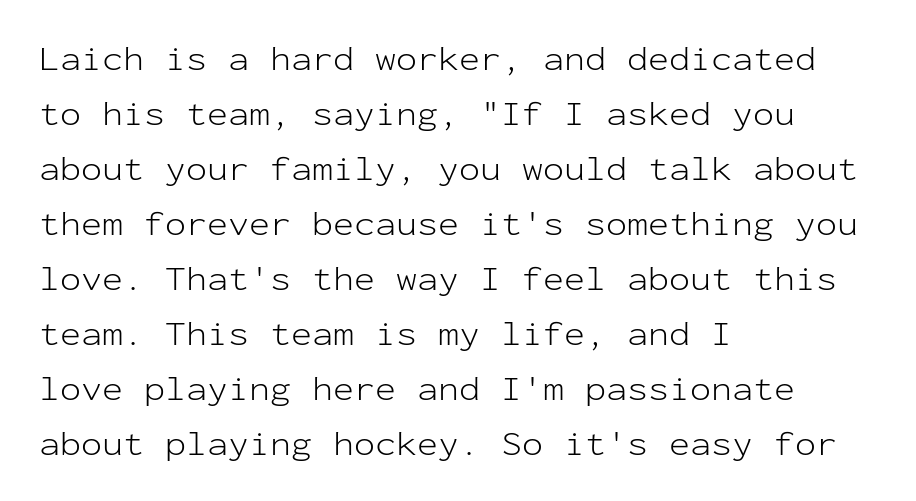
Evenly set lines give the paragraph a standard silhouette. The typeface has the unassuming heft of standard copy or less. Which margin do the lines hug? The left one — the right edge is uneven. These lines were composed using upright roman letters. The space directly below the letters is spotless.
